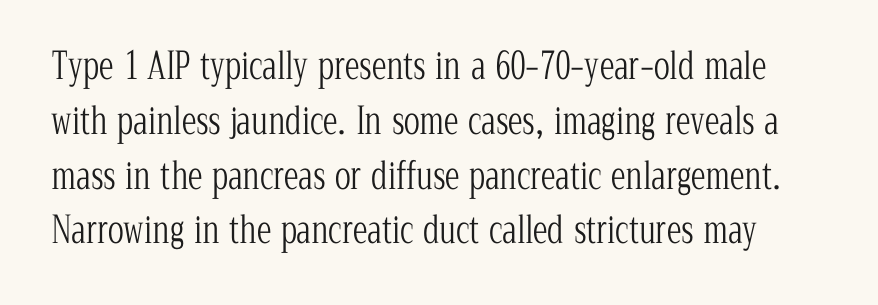
The image shows 37 px light, condensed serif type, upright; set normal line spacing (1.48x), normal letter spacing, not underlined; low stroke contrast and a medium x-height.
